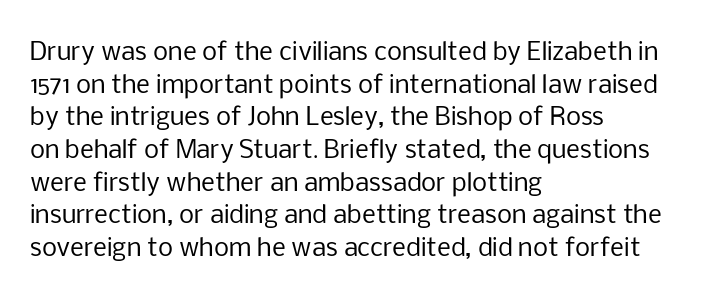
Plain, unruled lines of type. Ordinary non-slanted type is in use. Does extra space separate the letters? No, they use regular spacing. This is not heavy type; no bold has been used. These lines sit exactly where default settings would place them. Reading down the block, your eye returns to a fixed left position each line.
